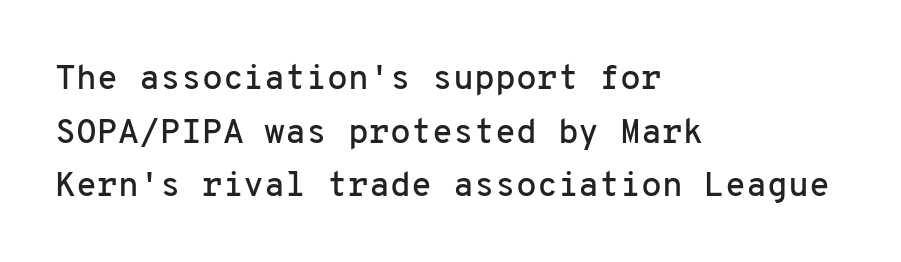
The image shows 34 px sans-serif type, upright, monospaced; set left-aligned, normal line spacing (1.58x), normal letter spacing, not underlined; low stroke contrast and a medium x-height.
